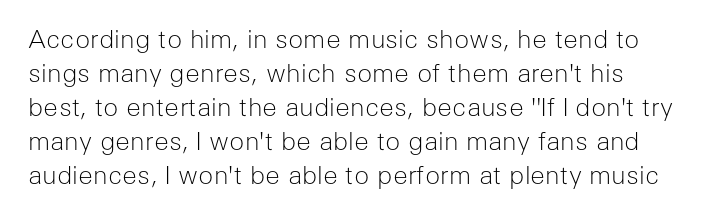
The image shows 25 px text type, upright; set normal line spacing (1.36x), normal letter spacing, not underlined.
